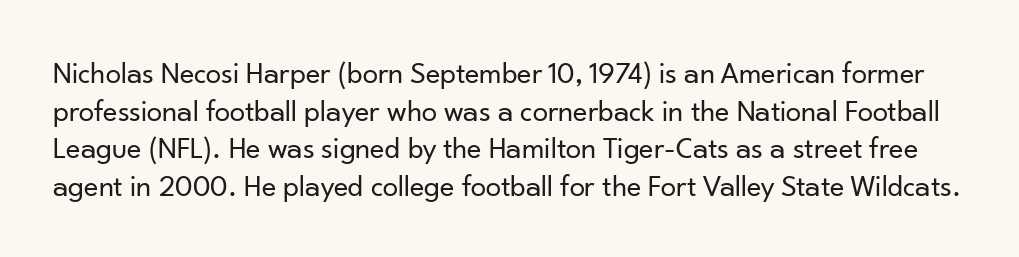
No feet cap the strokes, marking this as sans-serif type. The passage shown is not underscored anywhere. There is no visible air inserted between adjacent glyphs. Weight: not bold — regular or lighter.
